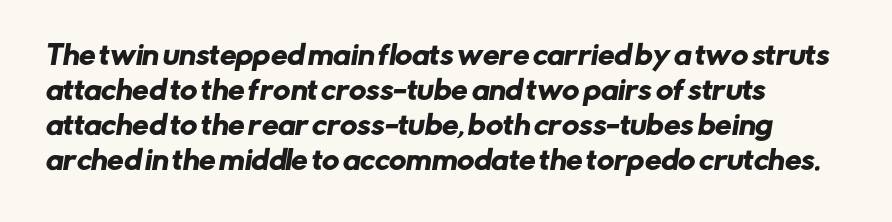
{"underline": "no", "align": "left", "line_spacing": "normal", "line_spacing_ratio": 1.34, "letter_spacing": "normal", "letter_spacing_em": 0.0, "glyph_px": 26}
